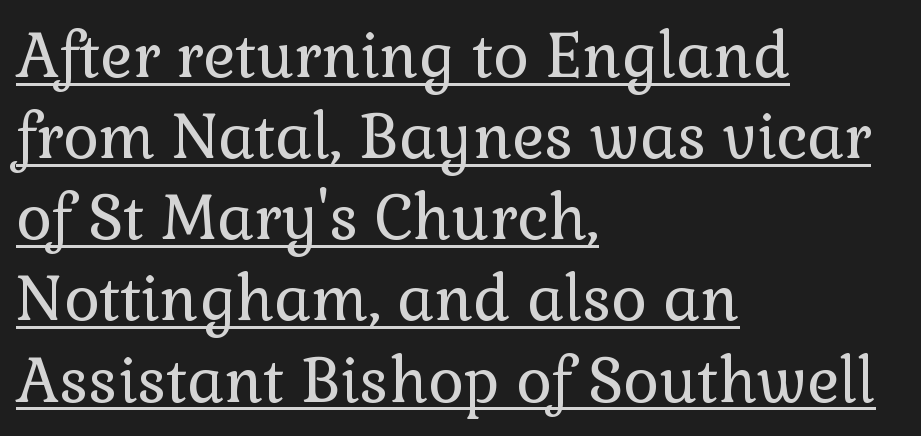
The image shows 61 px regular-weight serif type, upright; set left-aligned, normal line spacing (1.33x), normal letter spacing, underlined; low stroke contrast and a medium x-height.
